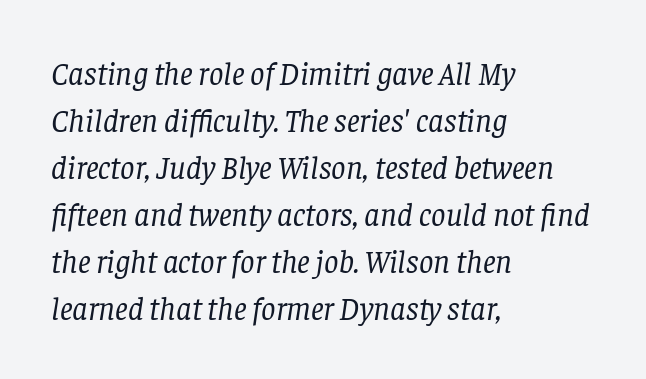
The image shows 32 px regular-weight serif type, italic (leaning right); set left-aligned, normal line spacing (1.47x), normal letter spacing, not underlined; low stroke contrast and a large x-height.
